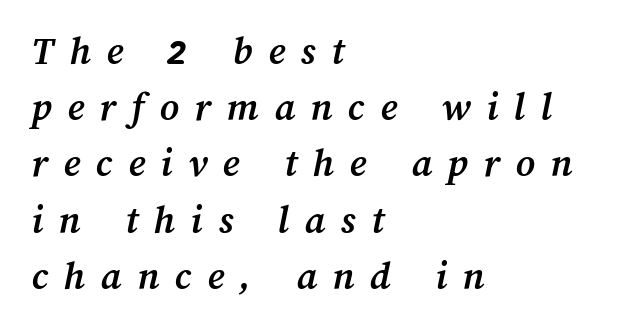
Loose tracking; the words dissolve into strings of separated letters. Has an underline been added? It has not. Alignment: flush left. Compared with typical paragraphs, the rows here are spaced about the same.
